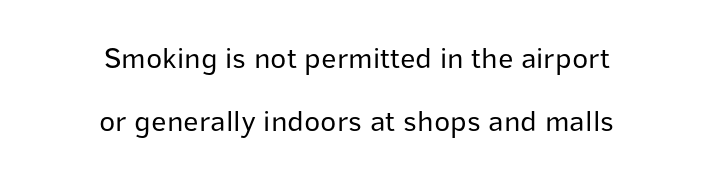
Q: Is the text bold? A: No.
Q: Is the text italic (slanted)? A: No, it is upright.
Q: Is the typeface a serif or a sans-serif typeface? A: Sans-serif.
Q: Is the text underlined? A: No.
Q: How is the paragraph aligned? A: Centered.
Q: Is the spacing between letters normal or unusually wide? A: Normal.
Q: Is the spacing between lines tight, normal or loose? A: Loose.
Q: Width (condensed, normal, or wide)? A: Normal.
Q: Stroke contrast? A: Low.
Q: x-height? A: Medium.
Q: Monospaced? A: No.
